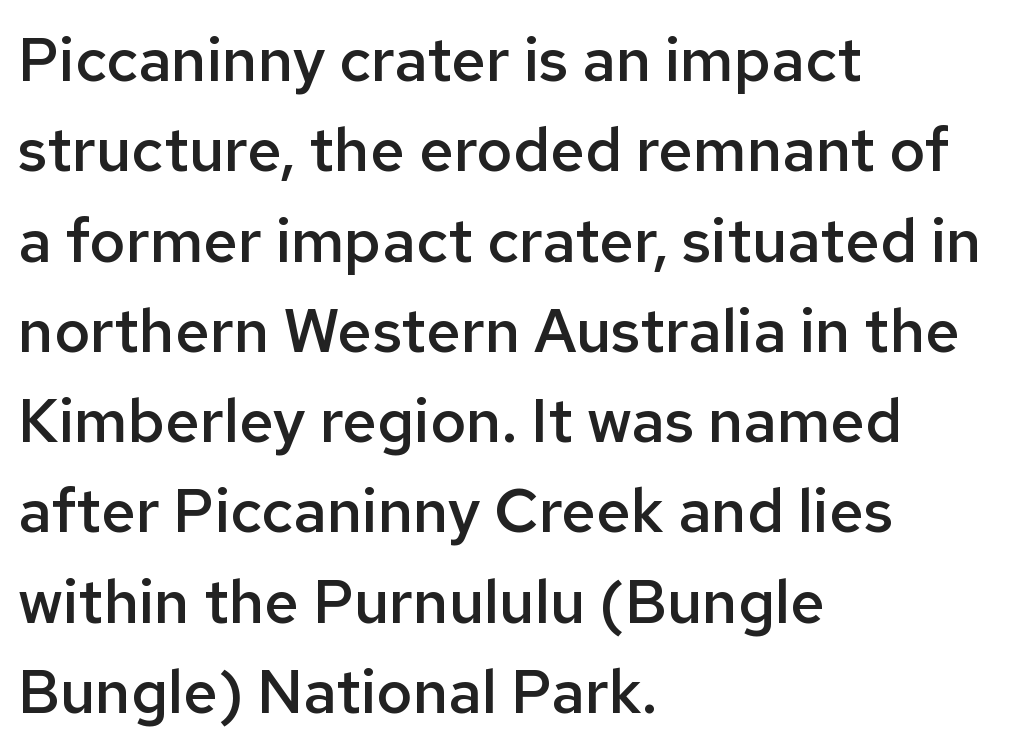
The designer went with a sans here, leaving each stem footless. The face used here is proportionally spaced, like ordinary book or web type. Strokes here are thickened, but only to semibold level. Caption: multi-line text, flush left, ragged right. Honestly, there is no underline to notice here at all. Compared with typical body copy, the letter spacing here is the same.
